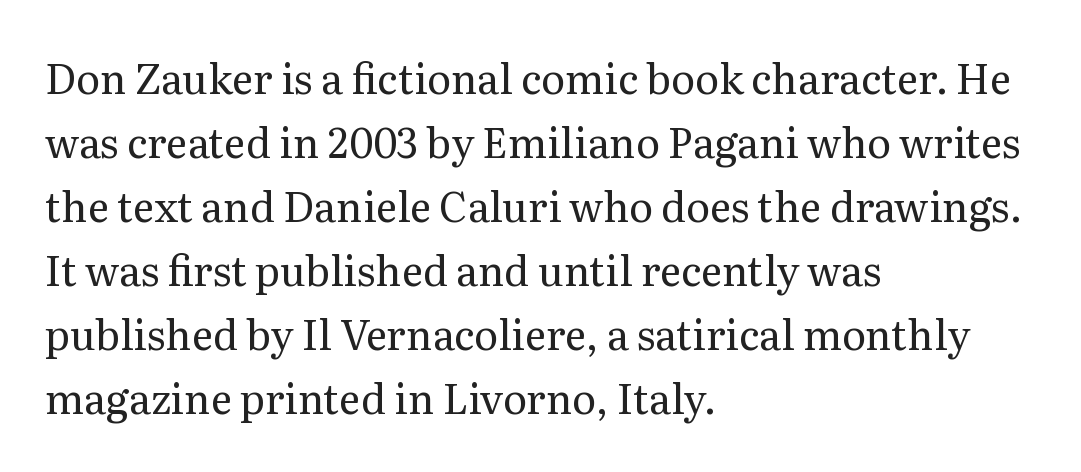
The lines sit at an ordinary, default distance from one another. The glyphs are unaccompanied by any horizontal stroke below them. The weight would be labelled regular, book, light, or lighter still. Do the characters align in a grid? No, the font is proportional. The type sits square on the baseline with zero lean. The rendering shows small feet on the letterforms — a serif design.
